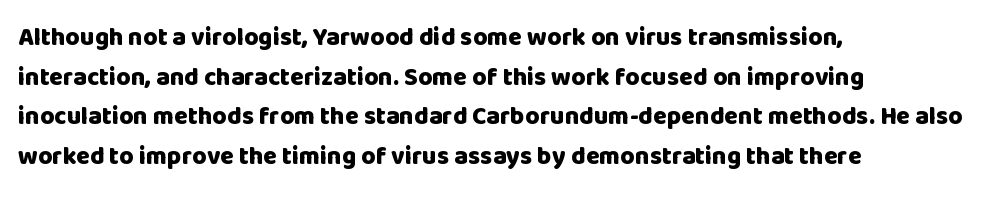
{"italic": "no", "bold": "yes", "underline": "no", "align": "left", "line_spacing": "normal", "line_spacing_ratio": 1.59, "letter_spacing": "normal", "letter_spacing_em": 0.0, "glyph_px": 25}
